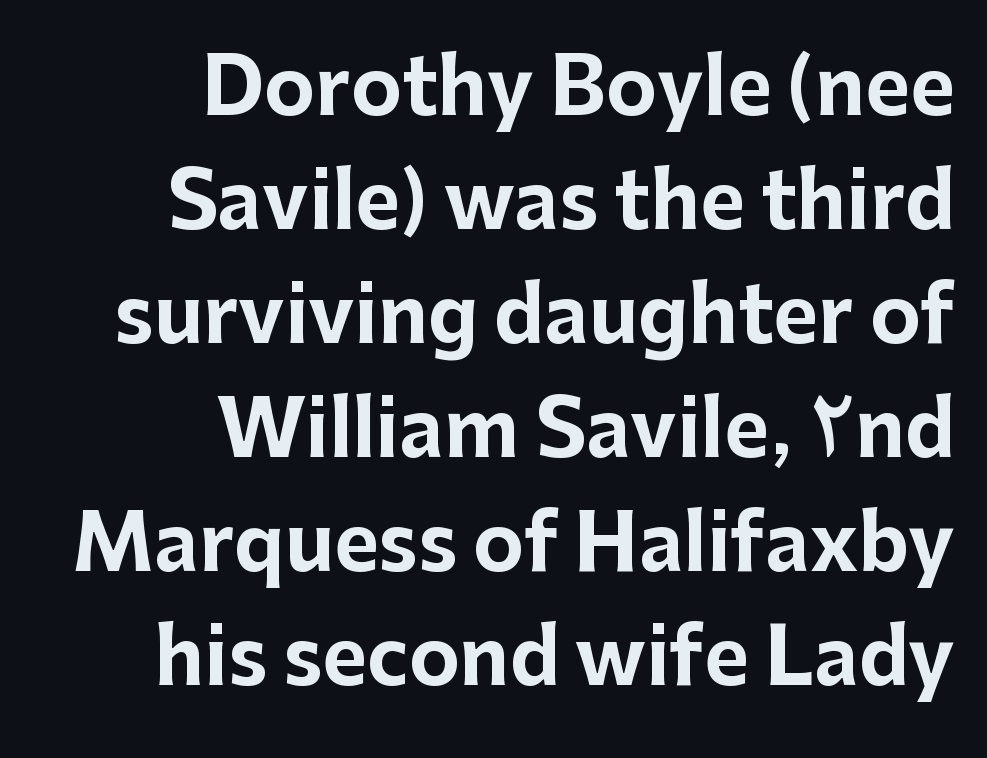
{"serif": "no", "italic": "no", "bold": "yes", "weight": "bold", "width": "normal", "stroke_contrast": "low", "x_height": "medium", "monospaced": "no", "underline": "no", "align": "right", "line_spacing": "normal", "line_spacing_ratio": 1.48, "letter_spacing": "normal", "letter_spacing_em": 0.0, "glyph_px": 77}
